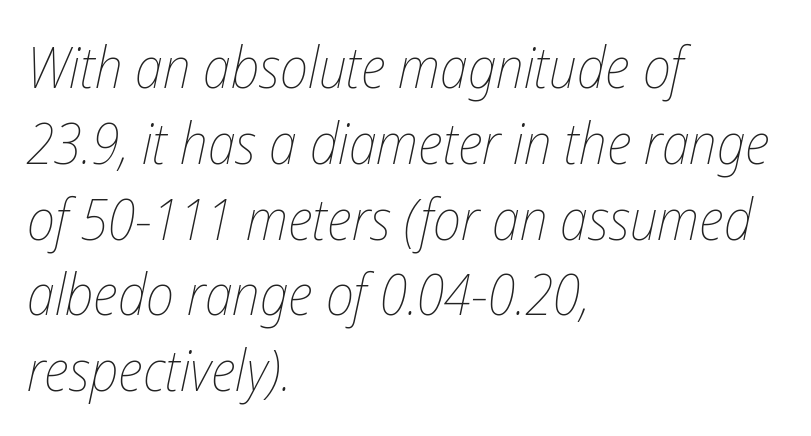
Compared with a typical body face, this is equally light or lighter still. The zone under the glyphs is completely vacant. Regular leading. Character widths vary here, with narrow letters taking less room than wide ones. Compared with a centered layout, this one pins lines to the left instead.
